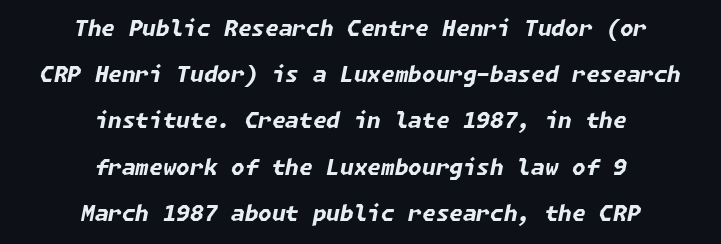
Q: Is the text bold? A: Yes.
Q: Is the text italic (slanted)? A: Yes, it leans right by about 11 degrees.
Q: Is the text underlined? A: No.
Q: How is the paragraph aligned? A: Centered.
Q: Is the spacing between letters normal or unusually wide? A: Normal.
Q: Is the spacing between lines tight, normal or loose? A: Loose.
